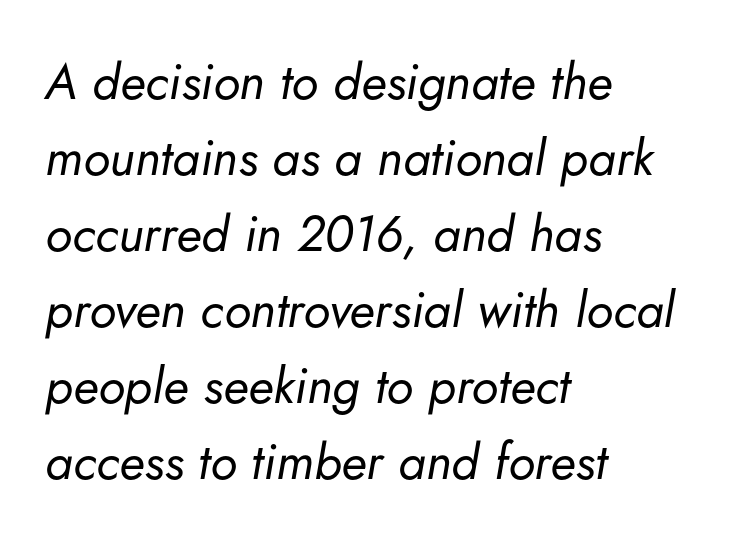
{"italic": "yes", "lean": "right", "slant_degrees": 5, "bold": "no", "weight": "regular", "width": "normal", "stroke_contrast": "low", "x_height": "small", "monospaced": "no", "underline": "no", "align": "left", "line_spacing": "normal", "line_spacing_ratio": 1.52, "letter_spacing": "normal", "letter_spacing_em": 0.0, "glyph_px": 50}
